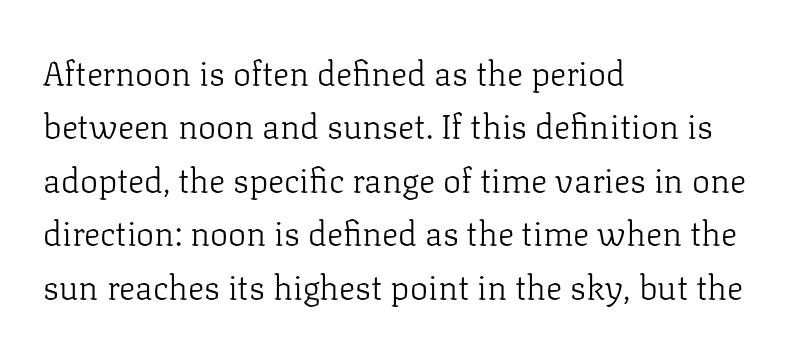
Each row of text sits above clean, open space. Posture: straight, roman, zero tilt. A typesetter would call this proportional, since set widths differ per character. Typeset ragged right — the left edge is the straight one.
